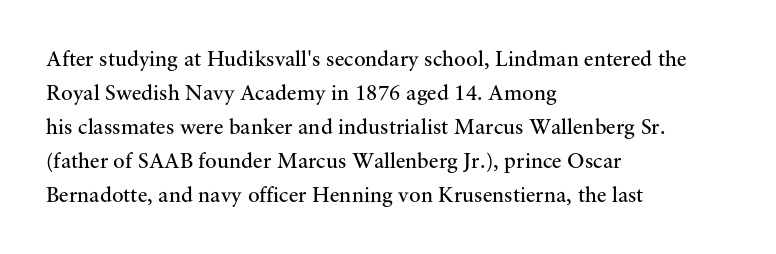
{"italic": "no", "bold": "no", "underline": "no", "align": "left", "line_spacing": "normal", "line_spacing_ratio": 1.54, "letter_spacing": "normal", "letter_spacing_em": 0.0, "glyph_px": 22}
